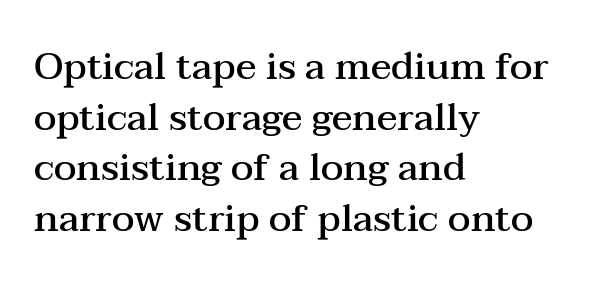
The image shows 38 px semibold, wide serif type, upright; set left-aligned, normal line spacing (1.33x), normal letter spacing, not underlined; medium stroke contrast and a medium x-height.
